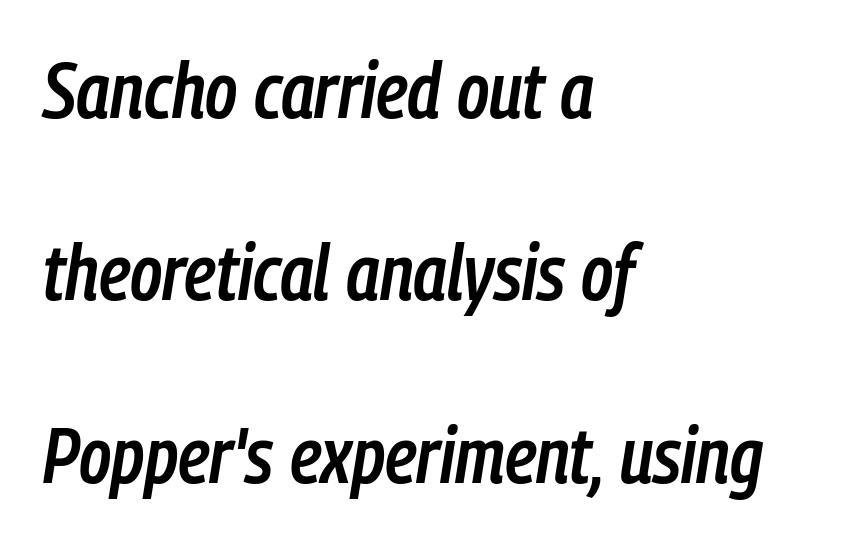
Note the varied advance widths — an 'i' is clearly narrower than an 'm'. A typesetter would call this zero additional tracking. Is the type slanted? Yes — the strokes lean at a clear angle. These lines are set flush left with a ragged right edge.
